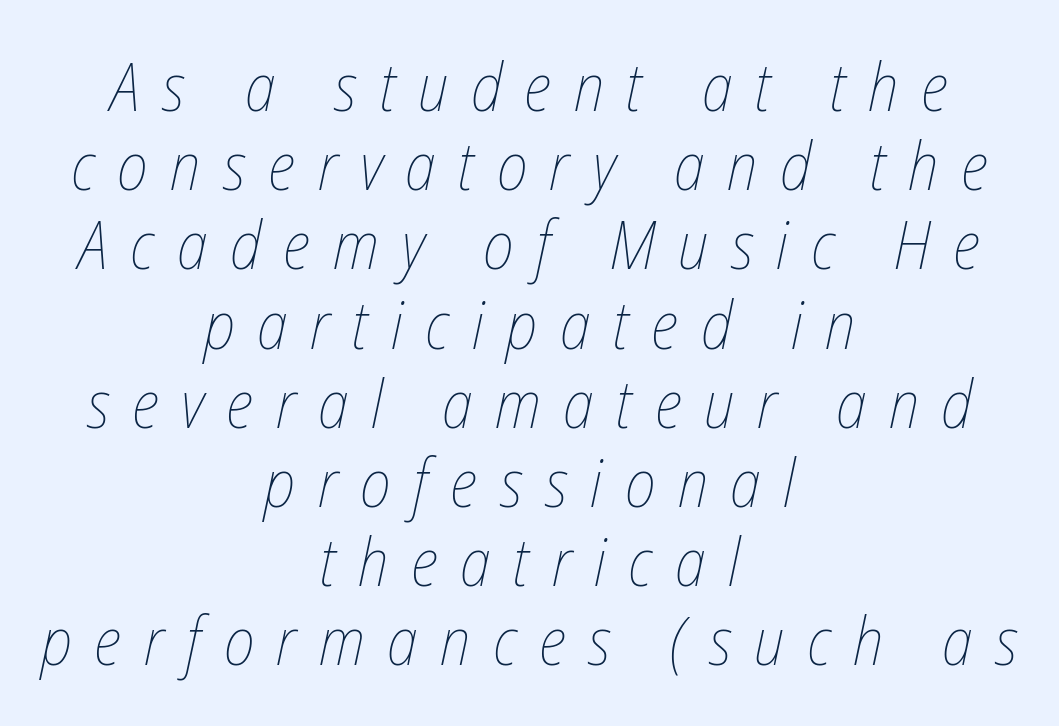
Q: Is the text bold? A: No.
Q: Is the text italic (slanted)? A: Yes, it leans right by about 12 degrees.
Q: Is the text underlined? A: No.
Q: How is the paragraph aligned? A: Centered.
Q: Is the spacing between letters normal or unusually wide? A: Unusually wide.
Q: Width (condensed, normal, or wide)? A: Condensed.
Q: Stroke contrast? A: Low.
Q: x-height? A: Medium.
Q: Monospaced? A: No.
